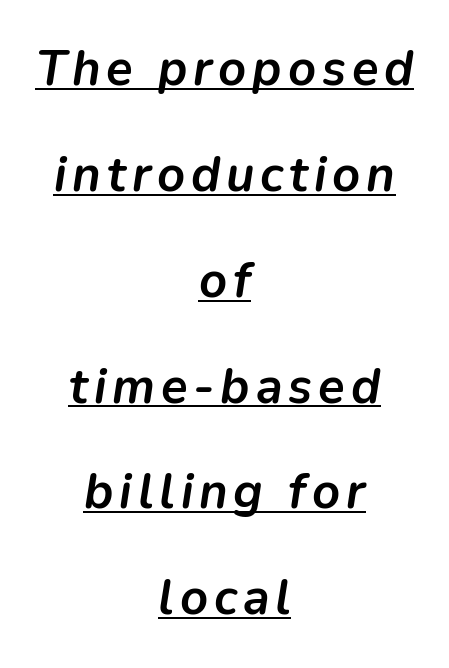
{"italic": "yes", "lean": "right", "slant_degrees": 9, "bold": "yes", "weight": "semibold", "width": "normal", "stroke_contrast": "low", "x_height": "medium", "monospaced": "no", "underline": "yes", "align": "center", "line_spacing": "loose", "line_spacing_ratio": 2.16, "glyph_px": 49}
